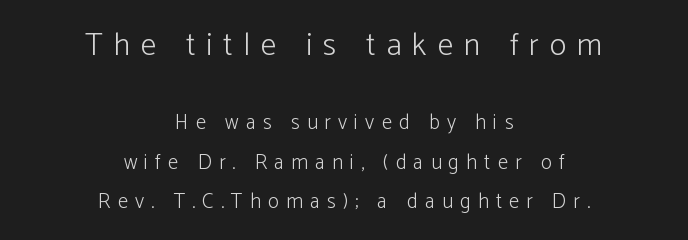
{"serif": "no", "italic": "no", "bold": "no", "weight": "light", "width": "normal", "stroke_contrast": "low", "x_height": "medium", "monospaced": "no", "underline": "no", "align": "center", "line_spacing_ratio": 1.89, "letter_spacing": "wide", "letter_spacing_em": 0.34, "larger_block": "first", "size_ratio": 1.52, "glyph_px": 32}
